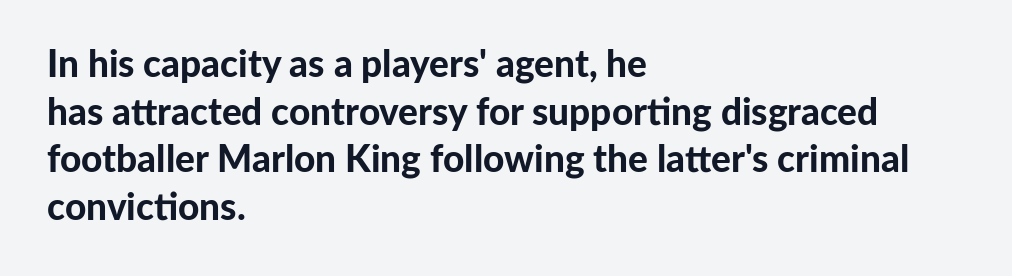
{"serif": "no", "italic": "no", "bold": "yes", "weight": "bold", "width": "normal", "stroke_contrast": "low", "x_height": "medium", "monospaced": "no", "underline": "no", "align": "left", "line_spacing": "normal", "line_spacing_ratio": 1.29, "letter_spacing": "normal", "letter_spacing_em": 0.0, "glyph_px": 37}
